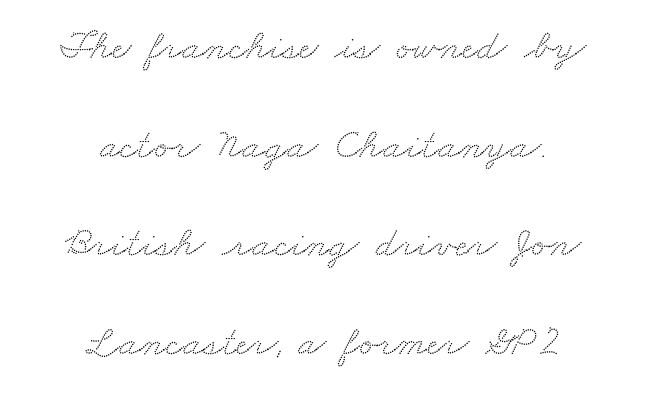
The image shows 42 px wide serif type; set centered, loose line spacing (2.35x), normal letter spacing, not underlined; medium stroke contrast and a small x-height.
